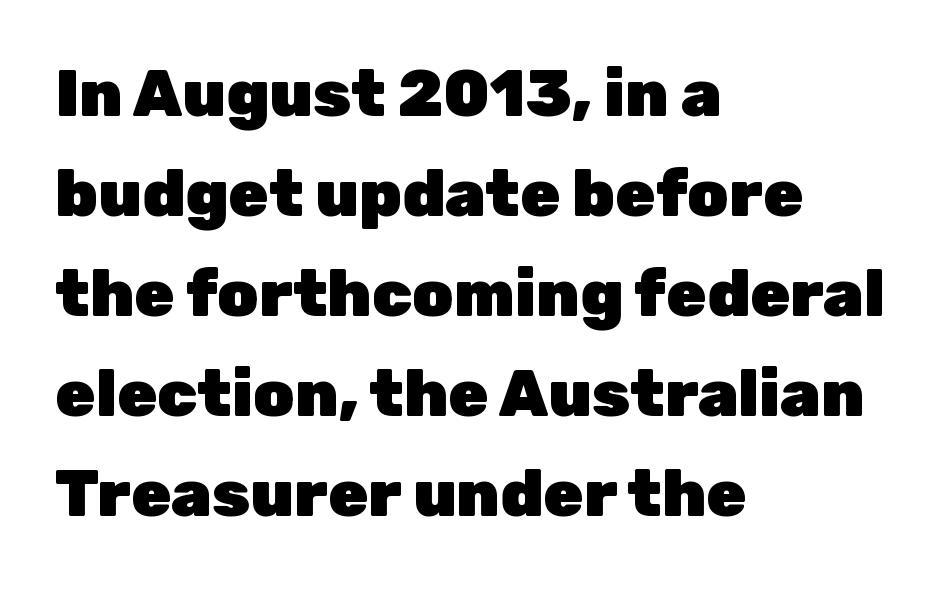
The image shows 65 px heavy sans-serif type, upright; set left-aligned, normal line spacing (1.54x), normal letter spacing, not underlined; low stroke contrast and a medium x-height.
